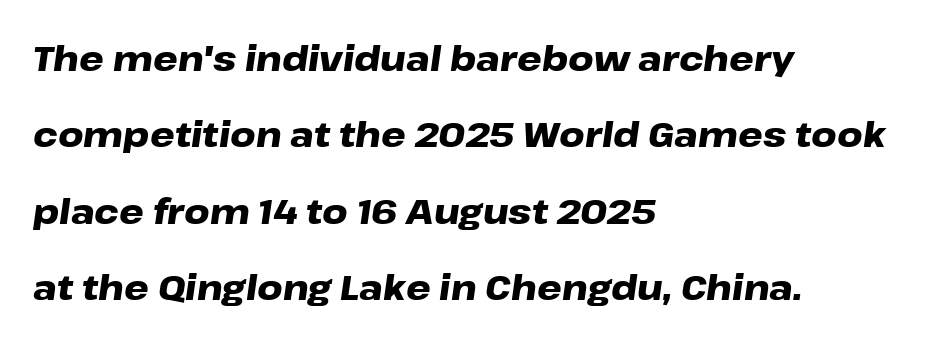
Q: Is the text bold? A: Yes.
Q: Is the text italic (slanted)? A: Yes, it leans right by about 8 degrees.
Q: Is the text underlined? A: No.
Q: How is the paragraph aligned? A: Left-aligned.
Q: Is the spacing between letters normal or unusually wide? A: Normal.
Q: Is the spacing between lines tight, normal or loose? A: Loose.
Q: Width (condensed, normal, or wide)? A: Wide.
Q: Stroke contrast? A: Low.
Q: x-height? A: Medium.
Q: Monospaced? A: No.
